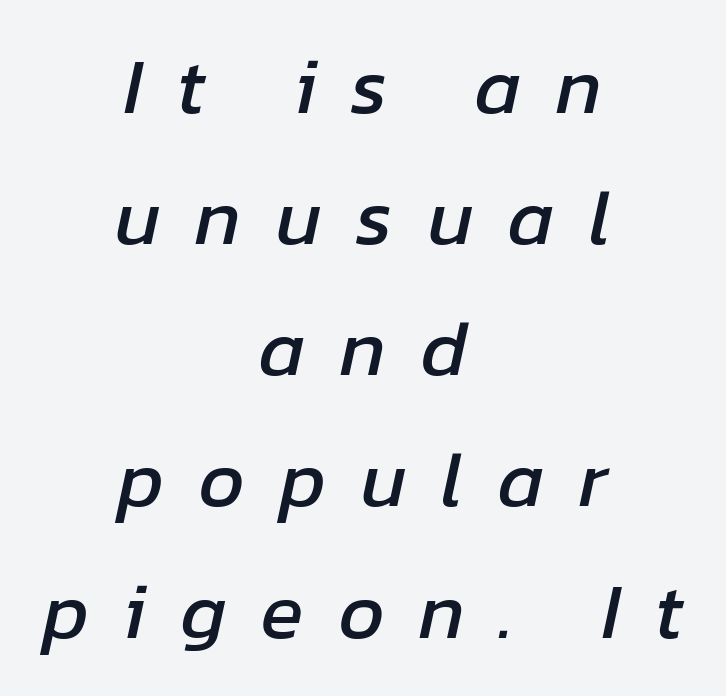
Tracking here is generous; glyphs stand well apart from one another. The passage is arranged like a title page — every line centered. The passage shown stacks its lines at a standard gap. The foot of each line stays bare and open. Do the characters align in a grid? No, the font is proportional.
